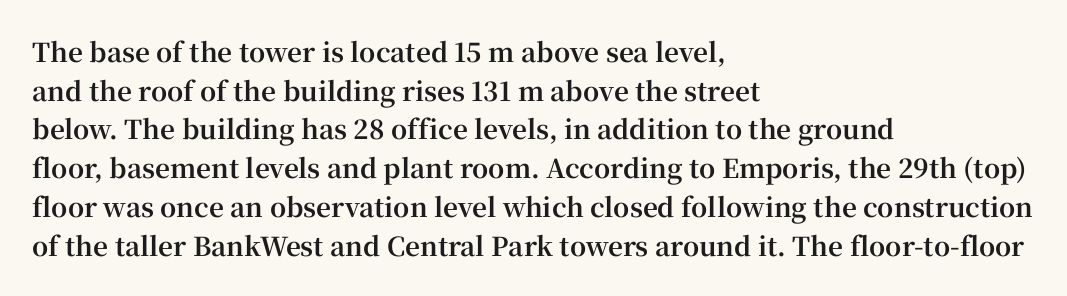
The image shows 26 px bold type, upright; set left-aligned, normal line spacing (1.49x), normal letter spacing, not underlined.
